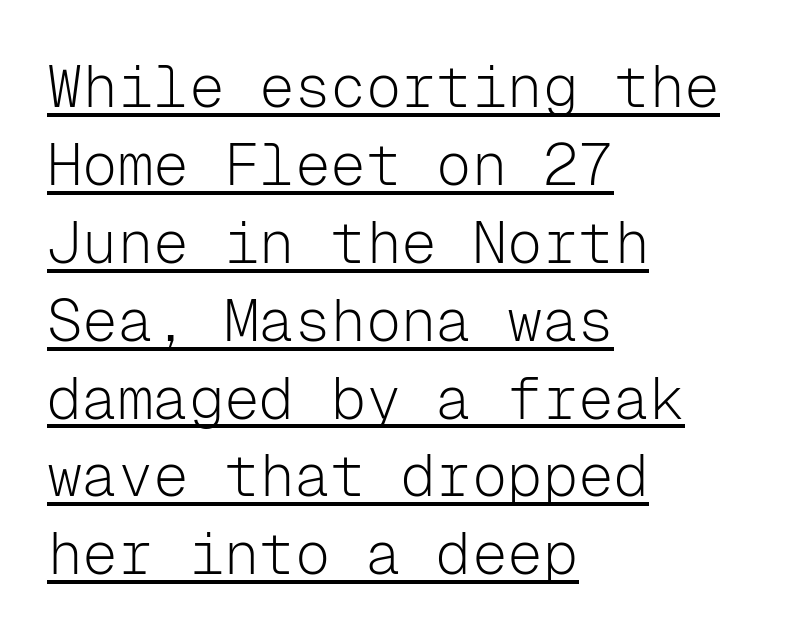
{"serif": "no", "italic": "no", "bold": "no", "weight": "light", "width": "normal", "stroke_contrast": "low", "x_height": "medium", "monospaced": "yes", "underline": "yes", "align": "left", "line_spacing": "normal", "line_spacing_ratio": 1.32, "letter_spacing": "normal", "letter_spacing_em": 0.0, "glyph_px": 59}
